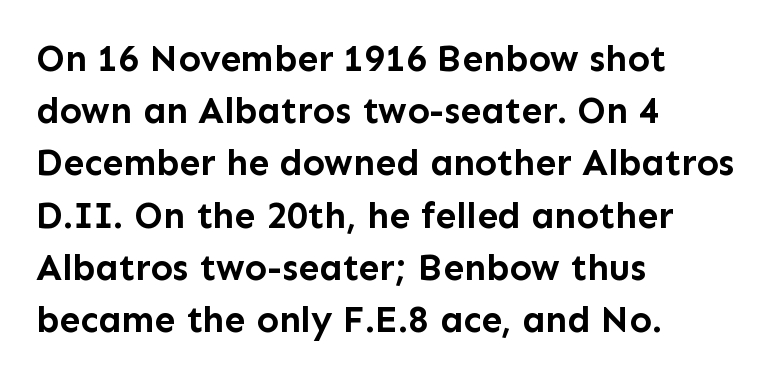
Q: Is the text bold? A: Yes.
Q: Is the text italic (slanted)? A: No, it is upright.
Q: Is the typeface a serif or a sans-serif typeface? A: Sans-serif.
Q: Is the text underlined? A: No.
Q: How is the paragraph aligned? A: Left-aligned.
Q: Is the spacing between letters normal or unusually wide? A: Normal.
Q: Is the spacing between lines tight, normal or loose? A: Normal.
Q: Width (condensed, normal, or wide)? A: Normal.
Q: Stroke contrast? A: Low.
Q: x-height? A: Medium.
Q: Monospaced? A: No.
